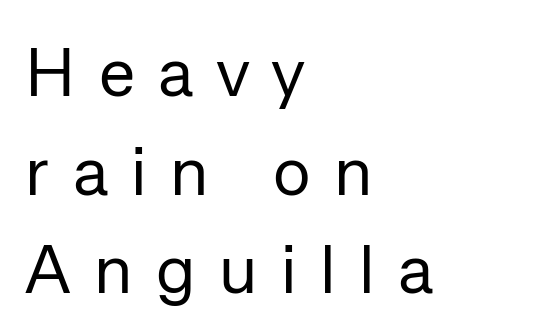
{"serif": "no", "italic": "no", "bold": "no", "weight": "regular", "width": "normal", "stroke_contrast": "low", "x_height": "medium", "monospaced": "no", "underline": "no", "align": "left", "line_spacing": "normal", "line_spacing_ratio": 1.43, "letter_spacing": "wide", "letter_spacing_em": 0.34, "glyph_px": 69}
